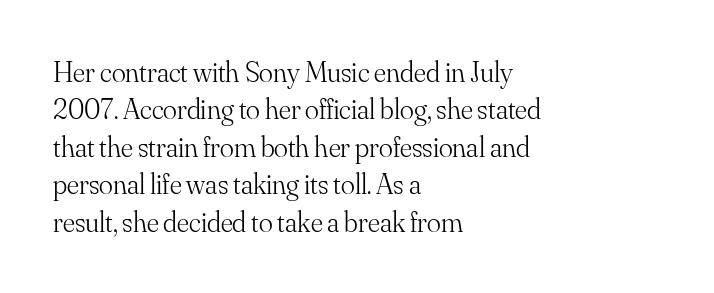
Q: Is the text bold? A: No.
Q: Is the text italic (slanted)? A: No, it is upright.
Q: Is the typeface a serif or a sans-serif typeface? A: Serif.
Q: Is the text underlined? A: No.
Q: How is the paragraph aligned? A: Left-aligned.
Q: Is the spacing between letters normal or unusually wide? A: Normal.
Q: Is the spacing between lines tight, normal or loose? A: Normal.
Q: Width (condensed, normal, or wide)? A: Normal.
Q: Stroke contrast? A: Medium.
Q: x-height? A: Small.
Q: Monospaced? A: No.
